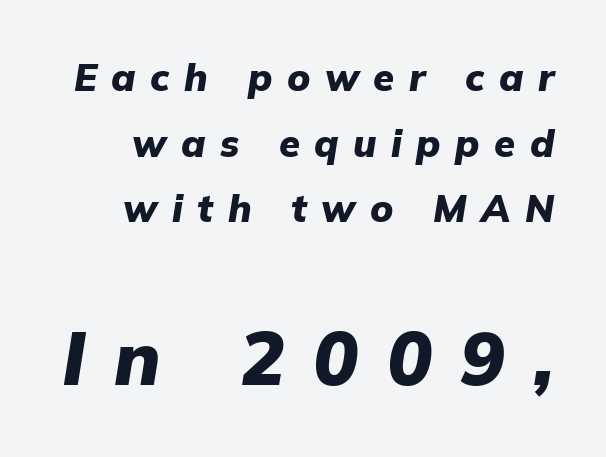
Q: Is the text bold? A: Yes.
Q: Is the text italic (slanted)? A: Yes, it leans right by about 9 degrees.
Q: Is the text underlined? A: No.
Q: Is the spacing between letters normal or unusually wide? A: Unusually wide.
Q: Which block of text is set in a larger size, the first (top) or the second (bottom)? A: The second (bottom) one.
Q: Width (condensed, normal, or wide)? A: Normal.
Q: Stroke contrast? A: Low.
Q: x-height? A: Medium.
Q: Monospaced? A: No.
